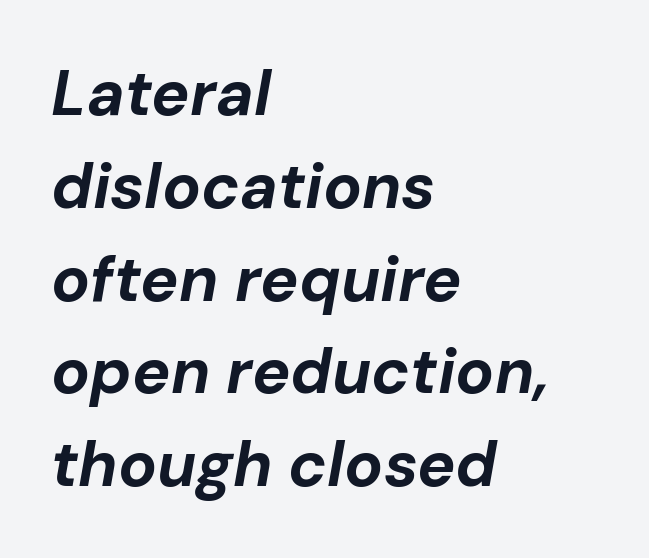
All the whitespace from short lines collects on the right. When letters slant like this, we call the style italic. The letters advance in unequal steps, a hallmark of proportional type. The words here are not underlined.
